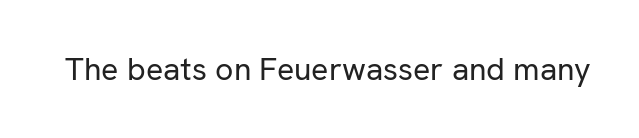
Q: Is the text bold? A: No.
Q: Is the text italic (slanted)? A: No, it is upright.
Q: Is the typeface a serif or a sans-serif typeface? A: Sans-serif.
Q: Is the text underlined? A: No.
Q: Is the spacing between letters normal or unusually wide? A: Normal.
Q: Width (condensed, normal, or wide)? A: Normal.
Q: Stroke contrast? A: Low.
Q: x-height? A: Medium.
Q: Monospaced? A: No.
